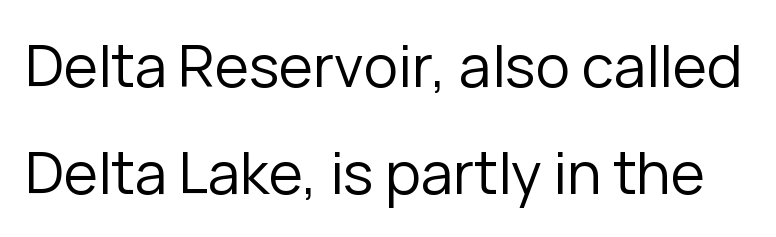
The image shows 58 px regular-weight sans-serif type, upright; set line spacing 1.84x, normal letter spacing, not underlined; low stroke contrast and a medium x-height.
